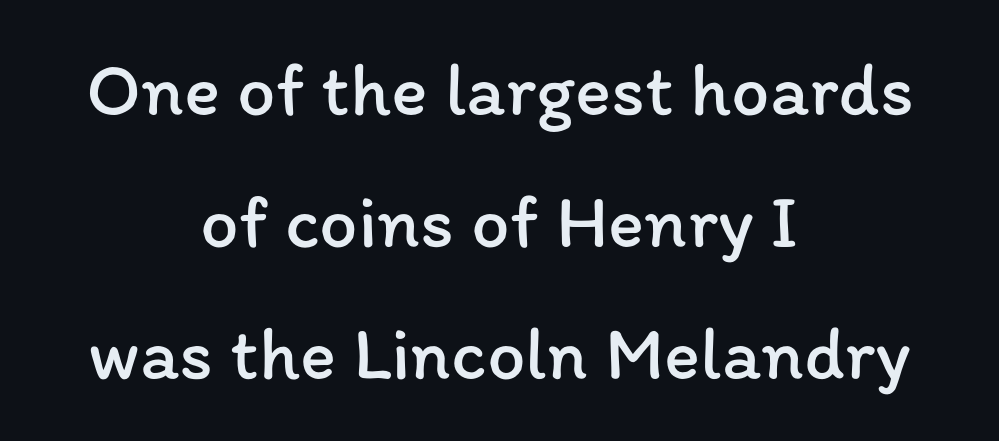
The image shows 76 px regular-weight type, upright; set centered, line spacing 1.74x, normal letter spacing, not underlined; low stroke contrast and a medium x-height.
